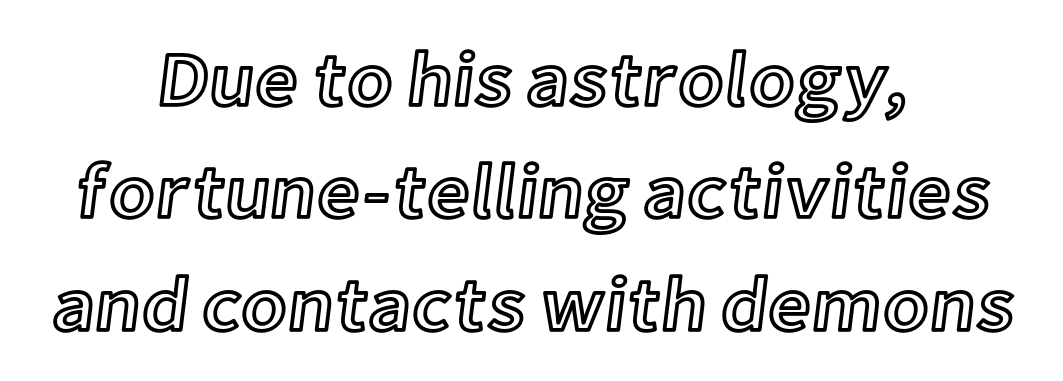
{"width": "normal", "x_height": "medium", "monospaced": "no", "underline": "no", "align": "center", "line_spacing": "normal", "line_spacing_ratio": 1.48, "letter_spacing": "normal", "letter_spacing_em": 0.0, "glyph_px": 76}
